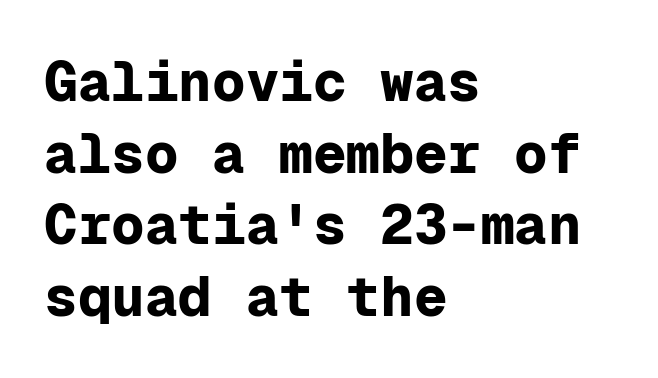
The image shows 56 px bold sans-serif type, upright, monospaced; set left-aligned, normal line spacing (1.28x), normal letter spacing, not underlined; low stroke contrast and a medium x-height.
